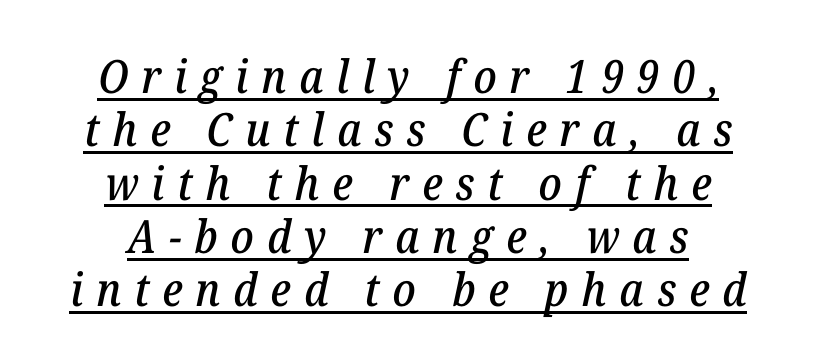
{"serif": "yes", "italic": "yes", "lean": "right", "slant_degrees": 12, "width": "normal", "stroke_contrast": "low", "x_height": "medium", "monospaced": "no", "underline": "yes", "align": "center", "line_spacing_ratio": 1.16, "letter_spacing": "wide", "letter_spacing_em": 0.28, "glyph_px": 46}
